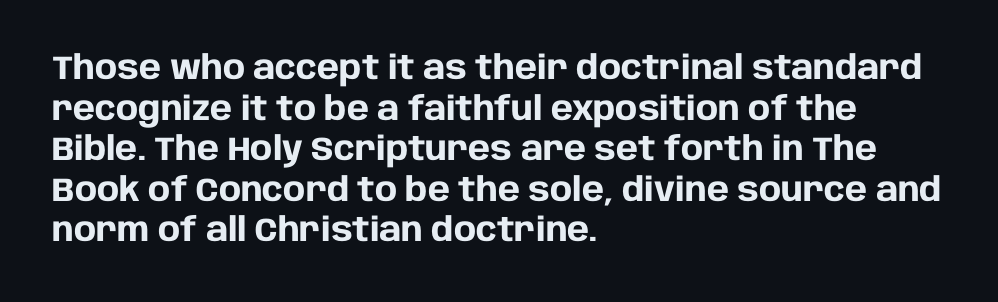
Q: Is the text bold? A: Yes.
Q: Is the text italic (slanted)? A: No, it is upright.
Q: Is the typeface a serif or a sans-serif typeface? A: Sans-serif.
Q: Is the text underlined? A: No.
Q: How is the paragraph aligned? A: Left-aligned.
Q: Is the spacing between letters normal or unusually wide? A: Normal.
Q: Width (condensed, normal, or wide)? A: Normal.
Q: Stroke contrast? A: Low.
Q: x-height? A: Large.
Q: Monospaced? A: No.
